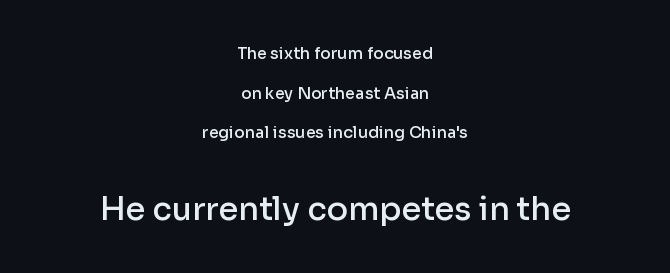
Q: Is the text bold? A: Semi-bold.
Q: Is the text italic (slanted)? A: No, it is upright.
Q: Is the typeface a serif or a sans-serif typeface? A: Sans-serif.
Q: Is the text underlined? A: No.
Q: How is the paragraph aligned? A: Centered.
Q: Is the spacing between letters normal or unusually wide? A: Normal.
Q: Is the spacing between lines tight, normal or loose? A: Loose.
Q: Which block of text is set in a larger size, the first (top) or the second (bottom)? A: The second (bottom) one.
Q: Width (condensed, normal, or wide)? A: Normal.
Q: Stroke contrast? A: Low.
Q: x-height? A: Medium.
Q: Monospaced? A: No.
